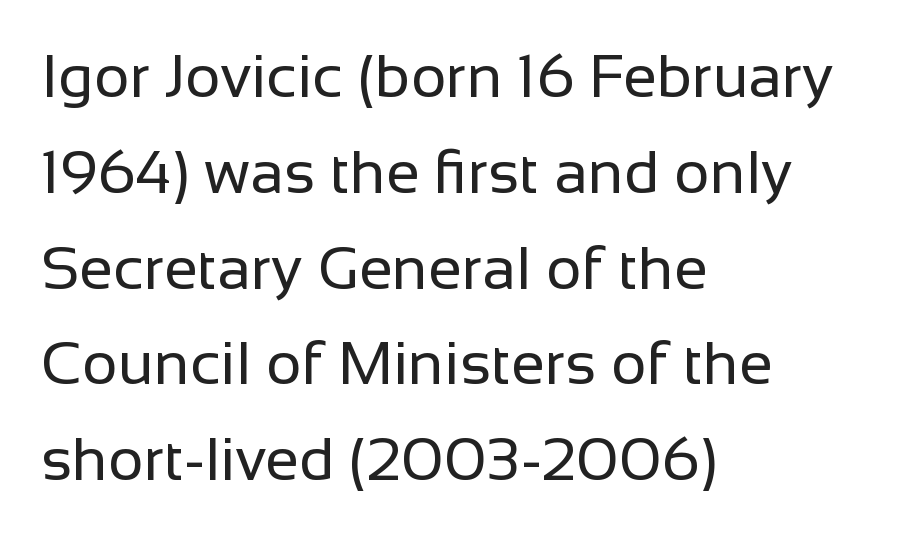
The image shows 61 px regular-weight sans-serif type, upright; set left-aligned, normal line spacing (1.57x), normal letter spacing, not underlined; low stroke contrast and a medium x-height.
